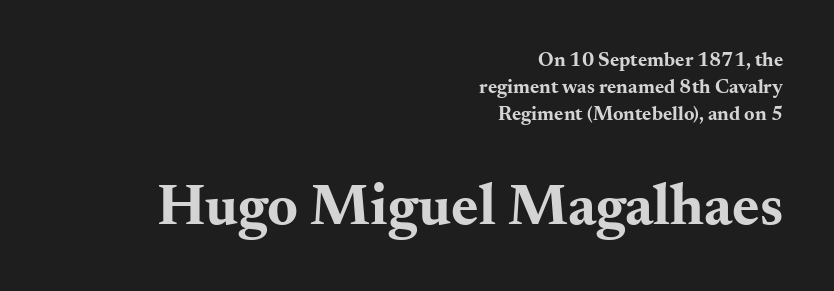
Typographically, this falls in the serif category. This rendering features lettering with no underline. The passage shown is typed in a proportional face where columns would drift. Style check: upright.
